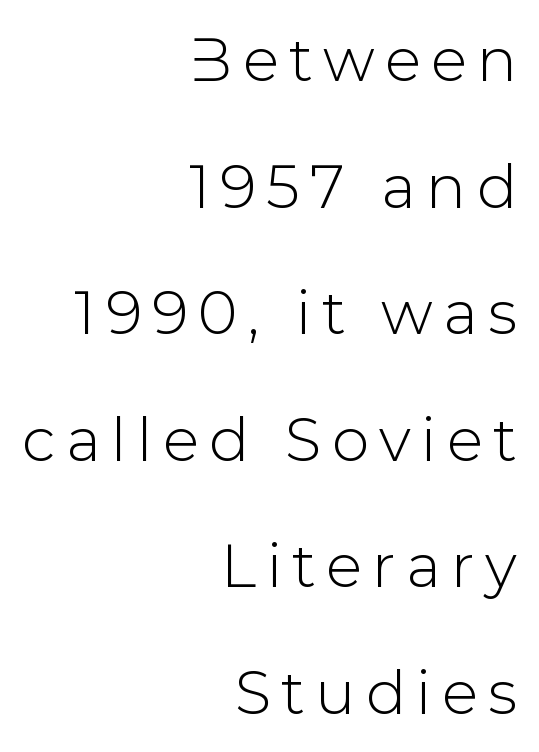
The passage shown is typed in a proportional face where columns would drift. Visually the block forms a straight wall on the right and a jagged coastline on the left. In terms of letterform style, serifs are entirely absent. If you drew a line through each stem, it would be perfectly vertical. Clear beneath every line of the passage. If you measured baseline to baseline, you'd find a long distance.
